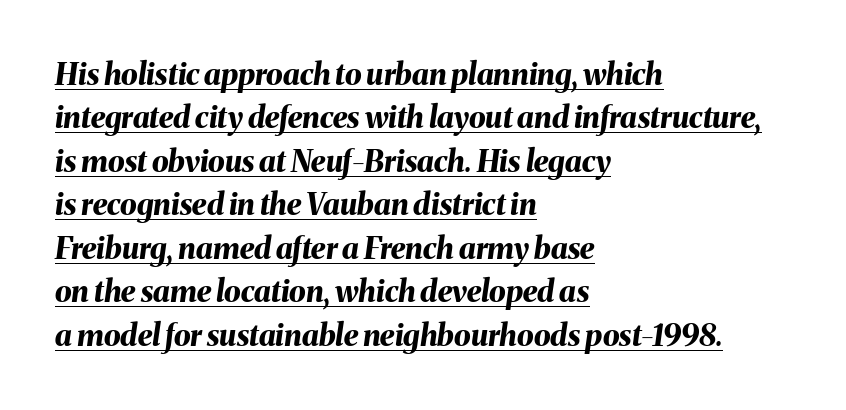
What stands out about the letter spacing? Nothing — it is the standard amount. The rendering uses natural spacing where letterforms have individual widths. Weight check: bold — yes, fully. Rendered with sloped, italic letterforms. Horizontal bands of white between lines are of average thickness.
